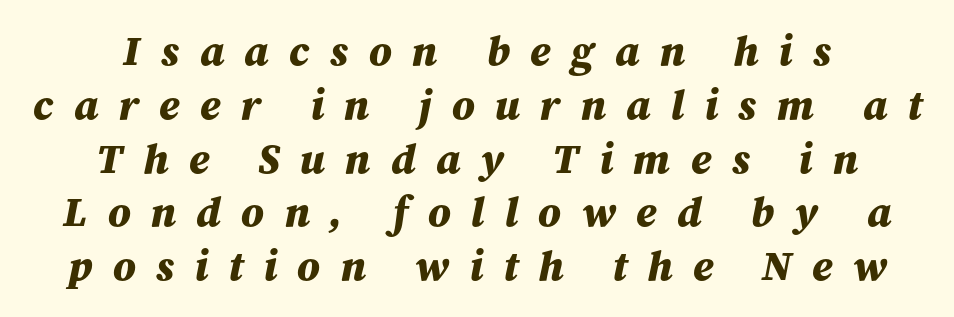
{"italic": "yes", "lean": "right", "slant_degrees": 12, "bold": "yes", "weight": "bold", "width": "normal", "stroke_contrast": "medium", "x_height": "medium", "monospaced": "no", "underline": "no", "align": "center", "line_spacing": "normal", "line_spacing_ratio": 1.28, "letter_spacing": "wide", "letter_spacing_em": 0.48, "glyph_px": 42}
